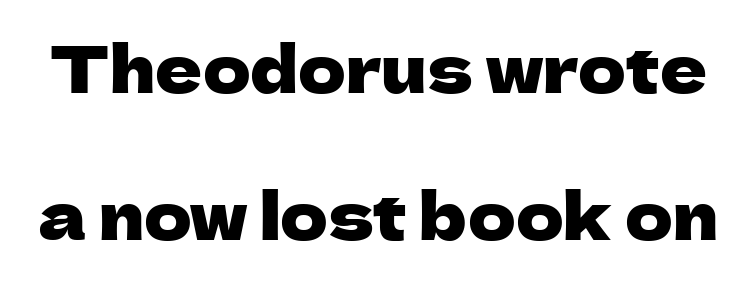
{"serif": "no", "italic": "no", "width": "normal", "stroke_contrast": "low", "x_height": "medium", "monospaced": "no", "underline": "no", "line_spacing": "loose", "line_spacing_ratio": 2.26, "letter_spacing": "normal", "letter_spacing_em": 0.0, "glyph_px": 65}
